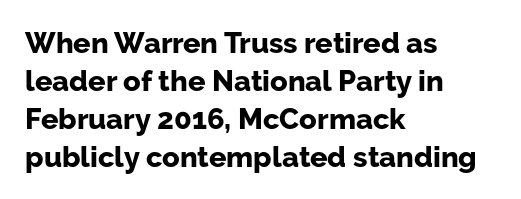
The image shows 29 px bold sans-serif type, upright; set left-aligned, normal line spacing (1.31x), normal letter spacing, not underlined; low stroke contrast and a medium x-height.
